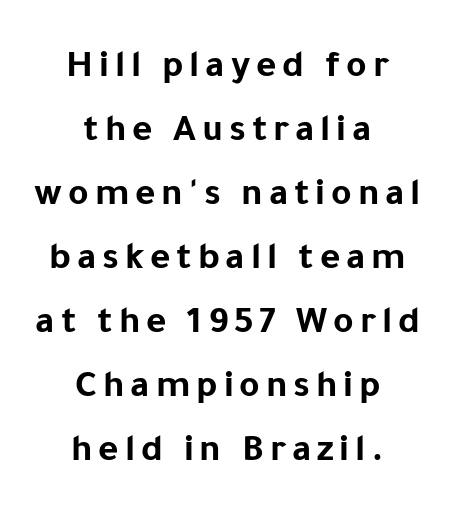
The image shows 39 px bold sans-serif type, upright; set centered, normal line spacing (1.64x), not underlined; low stroke contrast and a medium x-height.
